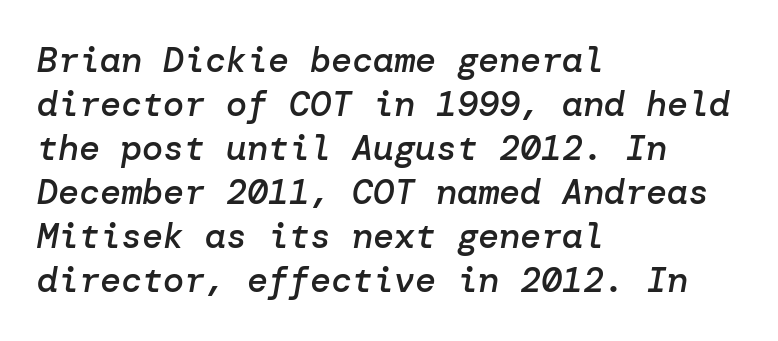
Q: Is the text bold? A: Semi-bold.
Q: Is the text italic (slanted)? A: Yes, it leans right by about 10 degrees.
Q: Is the text underlined? A: No.
Q: How is the paragraph aligned? A: Left-aligned.
Q: Is the spacing between letters normal or unusually wide? A: Normal.
Q: Is the spacing between lines tight, normal or loose? A: Normal.
Q: Width (condensed, normal, or wide)? A: Normal.
Q: Stroke contrast? A: Low.
Q: x-height? A: Medium.
